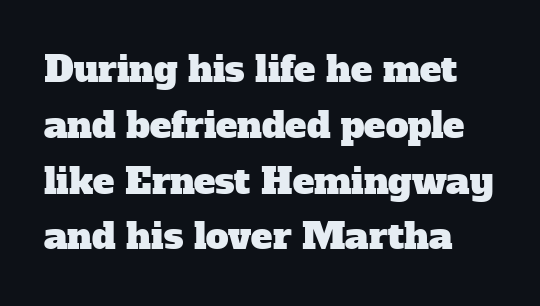
The image shows 36 px serif type; set normal line spacing (1.55x), normal letter spacing, not underlined; low stroke contrast and a medium x-height.
